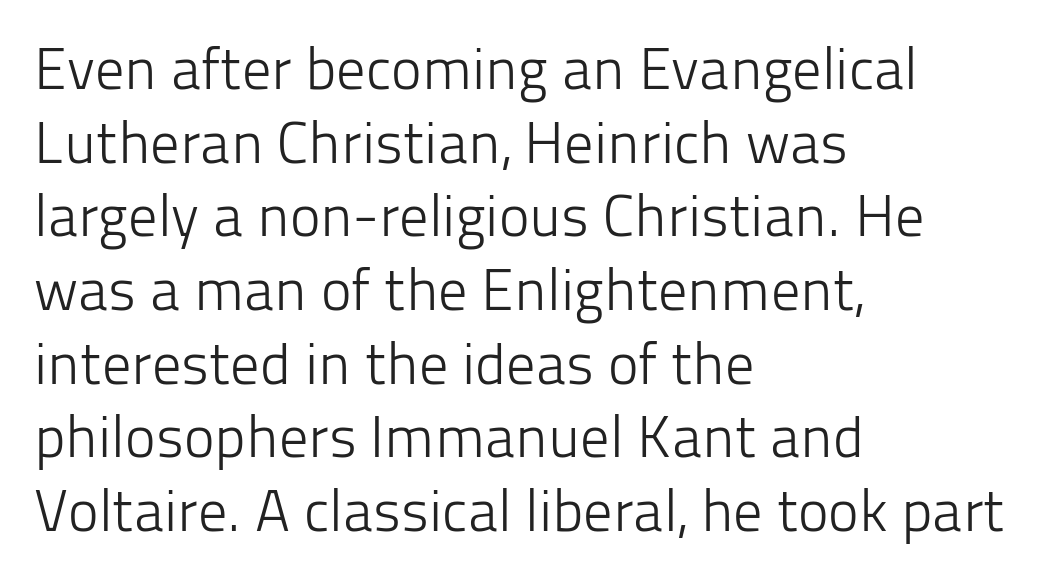
Q: Is the text bold? A: No.
Q: Is the text italic (slanted)? A: No, it is upright.
Q: Is the typeface a serif or a sans-serif typeface? A: Sans-serif.
Q: Is the text underlined? A: No.
Q: How is the paragraph aligned? A: Left-aligned.
Q: Is the spacing between letters normal or unusually wide? A: Normal.
Q: Is the spacing between lines tight, normal or loose? A: Normal.
Q: Width (condensed, normal, or wide)? A: Normal.
Q: Stroke contrast? A: Low.
Q: x-height? A: Medium.
Q: Monospaced? A: No.
